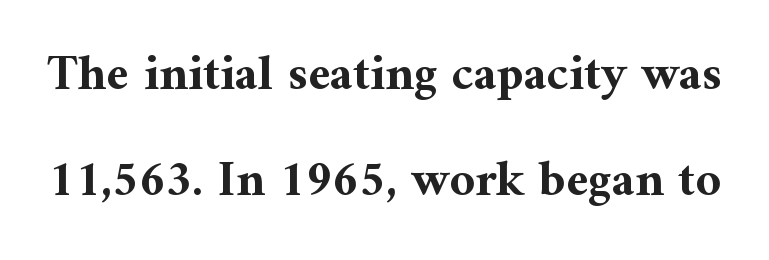
Q: Is the text bold? A: Yes.
Q: Is the text italic (slanted)? A: No, it is upright.
Q: Is the typeface a serif or a sans-serif typeface? A: Serif.
Q: Is the text underlined? A: No.
Q: Is the spacing between letters normal or unusually wide? A: Normal.
Q: Is the spacing between lines tight, normal or loose? A: Loose.
Q: Width (condensed, normal, or wide)? A: Normal.
Q: Stroke contrast? A: Medium.
Q: x-height? A: Medium.
Q: Monospaced? A: No.
